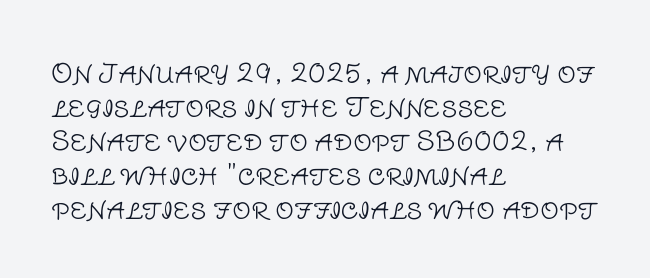
Descenders are the only things crossing below the line. All the whitespace from short lines collects on the right. The letters sit at their default tracking, neither squeezed nor spread.
